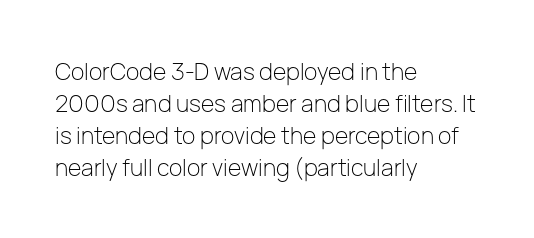
{"italic": "no", "bold": "no", "underline": "no", "align": "left", "line_spacing": "normal", "line_spacing_ratio": 1.39, "letter_spacing": "normal", "letter_spacing_em": 0.0, "glyph_px": 23}
